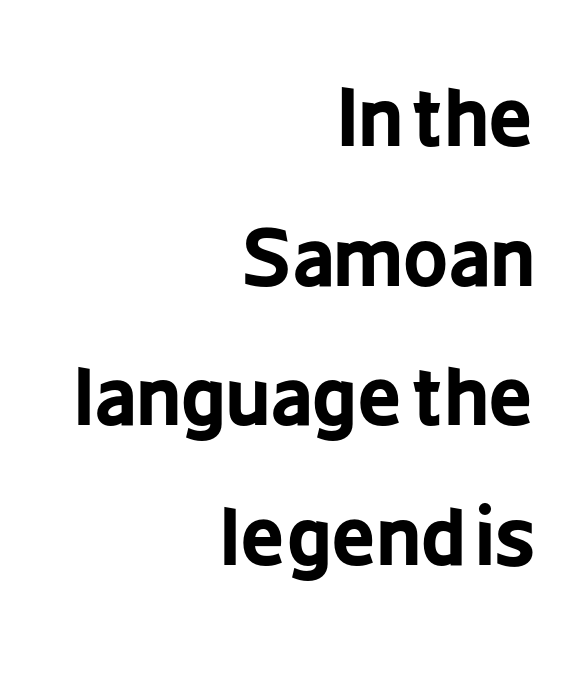
A typesetter would call this zero additional tracking. Has an underline been added? It has not. The lettering stays uniformly vertical, giving the passage a roman look. Compared with a flush-left layout, this one pins lines to the opposite, right side.
